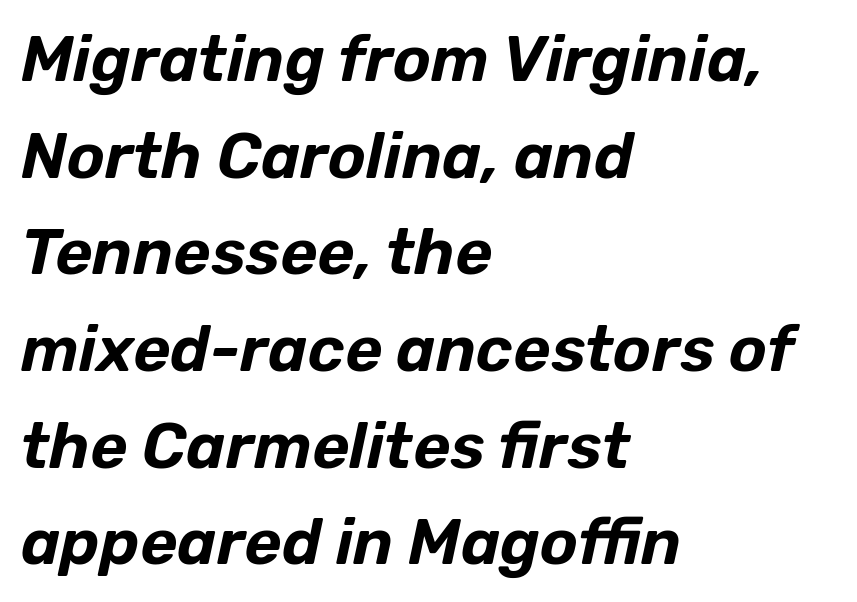
Every row of glyphs begins at an identical x-position on the left. Here the designer chose a conventional face with non-uniform glyph widths. Notice how the stems are inclined rather than vertical — that's the hallmark of italics. Interline gaps are of average width in this sample. Each word holds together tightly as a unit, with standard inter-letter gaps. Bare-footed words on every line.
